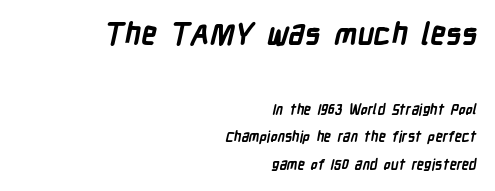
Leading: increased. A full-strength bold gives these letters their thick strokes. Short note: letters normally spaced. The text block is weighted toward the right margin, trailing off unevenly leftward. The block sitting higher on the canvas is the one with enlarged characters.
